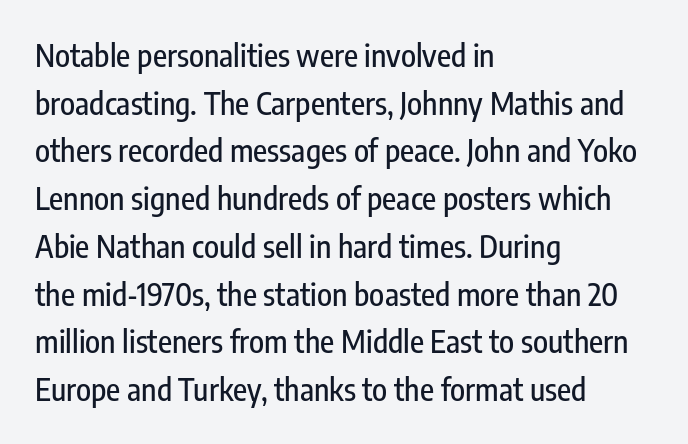
The strip under each line holds only bare page. Examine the stroke ends and you'll find no serifs. Each line starts at the same left margin while the right side varies. The letters stand straight up with perfectly vertical stems. The rendering uses a moderate line-height, typical for paragraphs.
